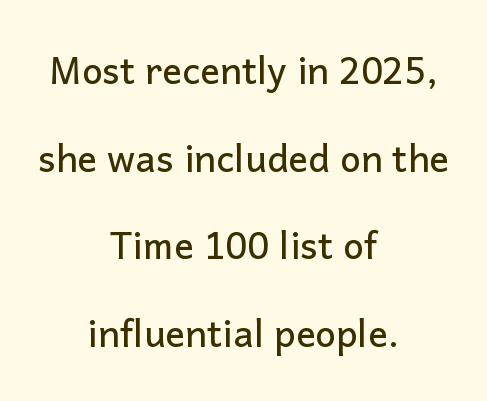
This rendering uses center alignment, leaving both contours irregular but symmetric. Regarding leading, the lines here are spaced well apart. Quick note: not italic, upright. The zone under the glyphs is completely vacant. Spacing between characters is what you'd get straight out of the box.
